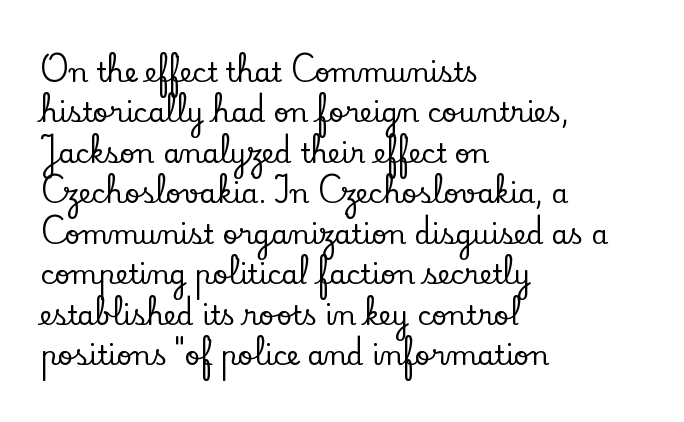
{"italic": "no", "underline": "no", "align": "left", "line_spacing": "normal", "line_spacing_ratio": 1.5, "letter_spacing": "normal", "letter_spacing_em": 0.0, "glyph_px": 27}
